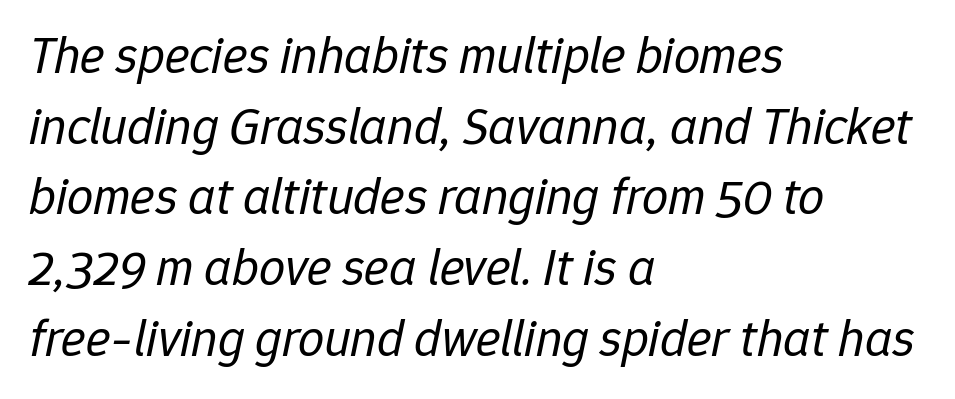
The image shows 52 px regular-weight type, italic (leaning right); set left-aligned, normal line spacing (1.36x), normal letter spacing, not underlined; low stroke contrast and a medium x-height.
